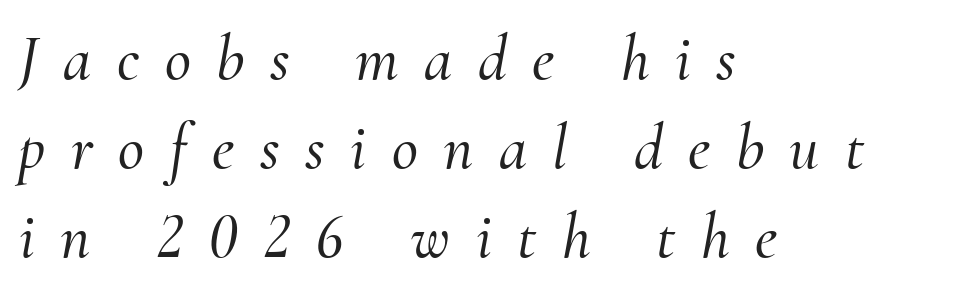
Q: Is the text italic (slanted)? A: Yes, it leans right by about 10 degrees.
Q: Is the typeface a serif or a sans-serif typeface? A: Serif.
Q: Is the text underlined? A: No.
Q: How is the paragraph aligned? A: Left-aligned.
Q: Is the spacing between letters normal or unusually wide? A: Unusually wide.
Q: Is the spacing between lines tight, normal or loose? A: Normal.
Q: Width (condensed, normal, or wide)? A: Normal.
Q: Stroke contrast? A: Medium.
Q: x-height? A: Small.
Q: Monospaced? A: No.
